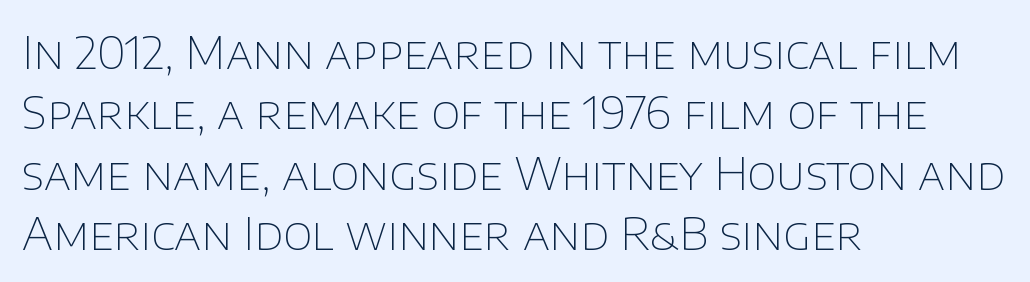
Which margin do the lines hug? The left one — the right edge is uneven. The weight tops out at a normal text grade. Here the designer chose a conventional face with non-uniform glyph widths. Caption: standard tracking, unaltered.
